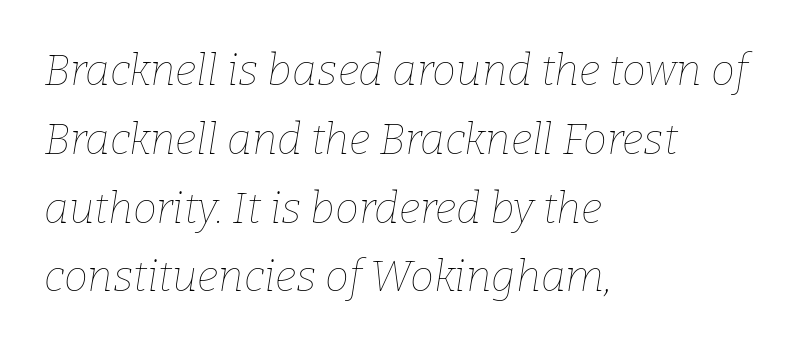
Compared with typical paragraphs, the rows here are spaced about the same. No extra ink here — the face is not bold. It's the slanting kind of type. A bare baseline throughout the passage. You could not count columns in this text — the font is proportionally spaced.
